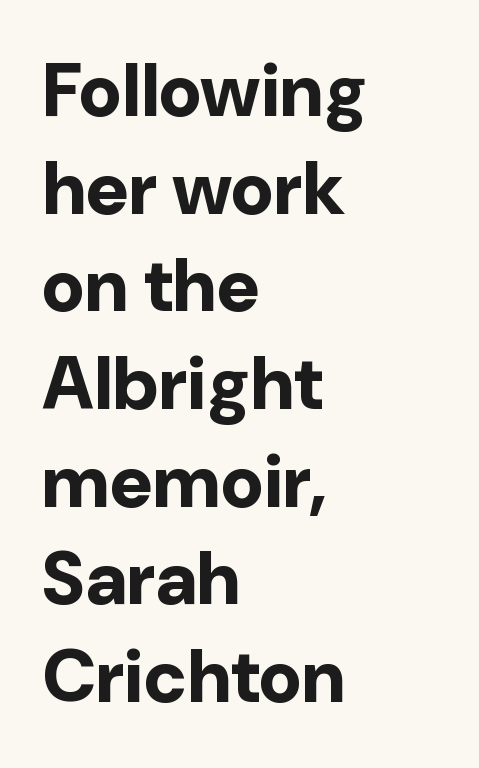
Nope, no serifs anywhere on these letters. Anything drawn beneath the words? Only blank space. A student would call this left alignment; a typographer would say flush left, rag right. The horizontal fit of the characters is conventional and even.
